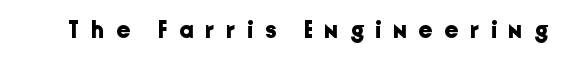
{"italic": "no", "bold": "yes", "underline": "no", "letter_spacing": "wide", "letter_spacing_em": 0.5, "glyph_px": 24}
